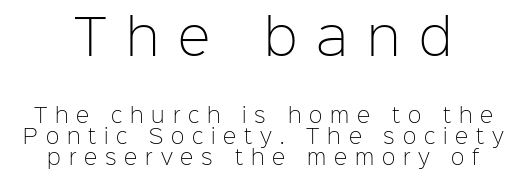
The image shows 49 px light sans-serif type, upright; set tight line spacing (1.04x), unusually wide letter spacing (+0.39 em), not underlined; the first (top) block is 2.45x larger; low stroke contrast and a medium x-height.
